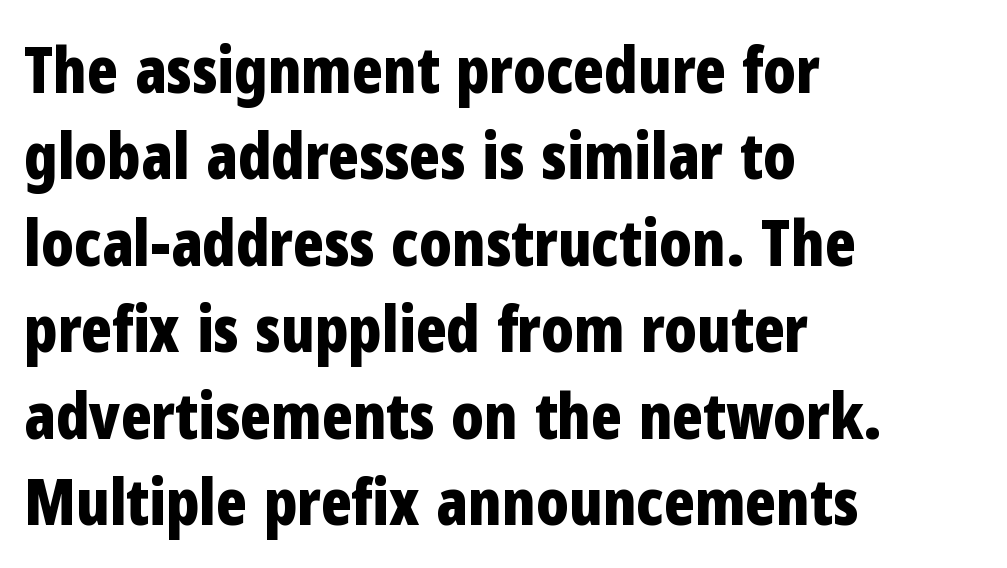
A typesetter would call this proportional, since set widths differ per character. Notice how descenders clear the ascenders below comfortably — that's standard leading. Casual observation: everything's shoved over to the left. The passage shown has conventional tracking throughout. The foot of each line stays bare and open. Every stem runs plumb, perpendicular to the baseline.
